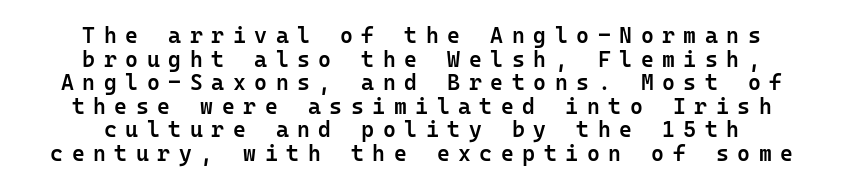
Q: Is the text bold? A: Semi-bold.
Q: Is the text italic (slanted)? A: No, it is upright.
Q: Is the text underlined? A: No.
Q: How is the paragraph aligned? A: Centered.
Q: Is the spacing between letters normal or unusually wide? A: Unusually wide.
Q: Is the spacing between lines tight, normal or loose? A: Tight.
